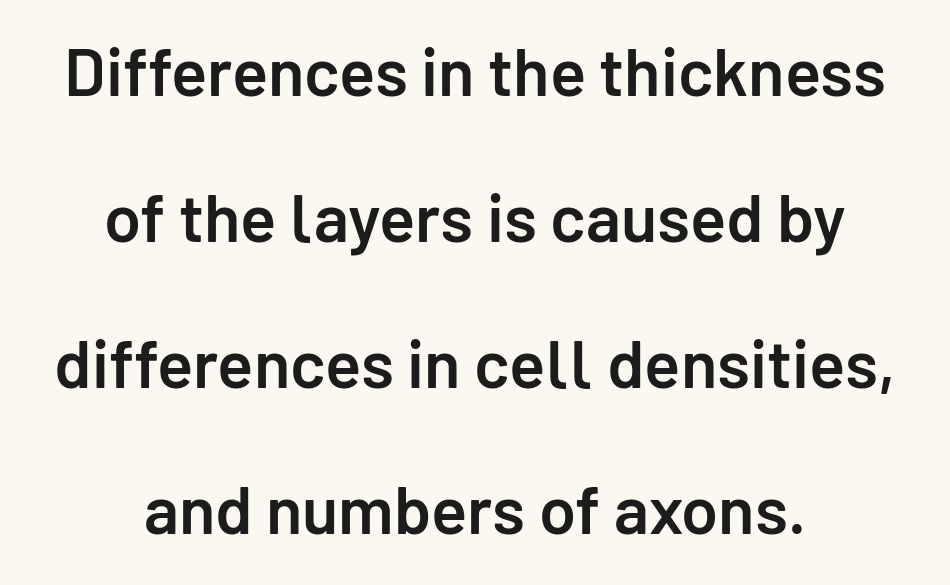
Q: Is the text bold? A: Semi-bold.
Q: Is the text italic (slanted)? A: No, it is upright.
Q: Is the typeface a serif or a sans-serif typeface? A: Sans-serif.
Q: Is the text underlined? A: No.
Q: How is the paragraph aligned? A: Centered.
Q: Is the spacing between letters normal or unusually wide? A: Normal.
Q: Is the spacing between lines tight, normal or loose? A: Loose.
Q: Width (condensed, normal, or wide)? A: Normal.
Q: Stroke contrast? A: Low.
Q: x-height? A: Medium.
Q: Monospaced? A: No.
